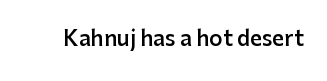
The image shows 21 px text type, upright; set normal letter spacing, not underlined.
